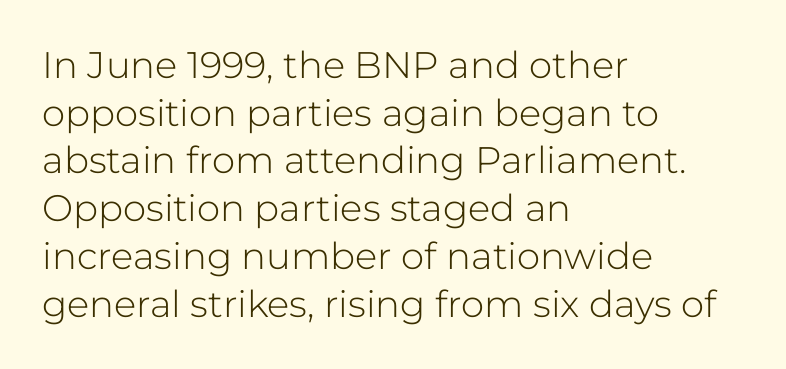
Q: Is the text bold? A: No.
Q: Is the text italic (slanted)? A: No, it is upright.
Q: Is the typeface a serif or a sans-serif typeface? A: Sans-serif.
Q: Is the text underlined? A: No.
Q: How is the paragraph aligned? A: Left-aligned.
Q: Is the spacing between letters normal or unusually wide? A: Normal.
Q: Is the spacing between lines tight, normal or loose? A: Normal.
Q: Width (condensed, normal, or wide)? A: Normal.
Q: Stroke contrast? A: Low.
Q: x-height? A: Medium.
Q: Monospaced? A: No.
